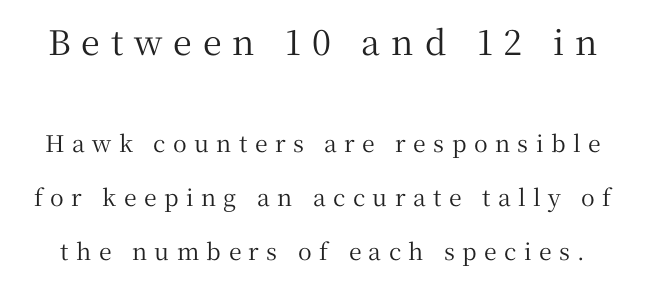
The image shows 34 px serif type, upright; set loose line spacing (2.33x), unusually wide letter spacing (+0.32 em), not underlined; the first (top) block is 1.48x larger; medium stroke contrast and a medium x-height.
